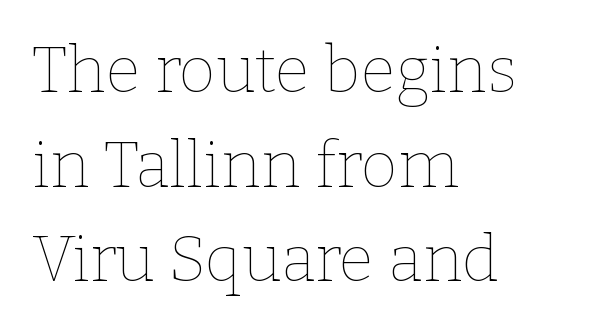
A bare baseline throughout the passage. In terms of posture, this sample is upright. Caption: multi-line text, flush left, ragged right. Glyph-to-glyph distance matches everyday printed text. This sample has the flowing, uneven cadence of proportional lettering. Weight: in the light-to-regular range.
